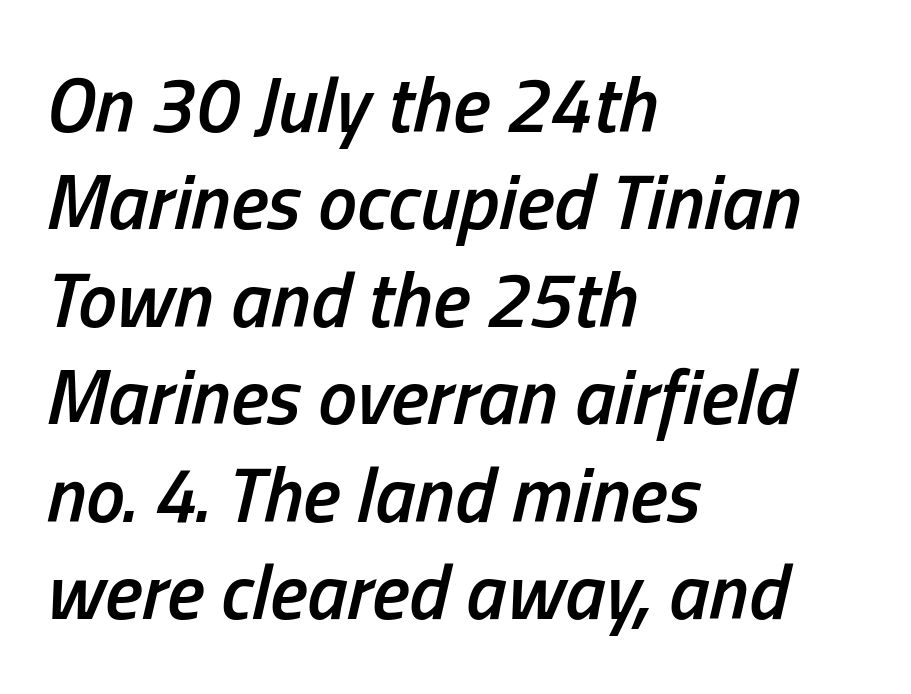
Summary of weight: moderately heavy, a semibold. Proportional: the letters do not fall into vertical columns. A typesetter would call this leading conventional body-copy spacing. Alignment: flush left. Letters rest on an invisible, unmarked baseline. Quick note: italic.
